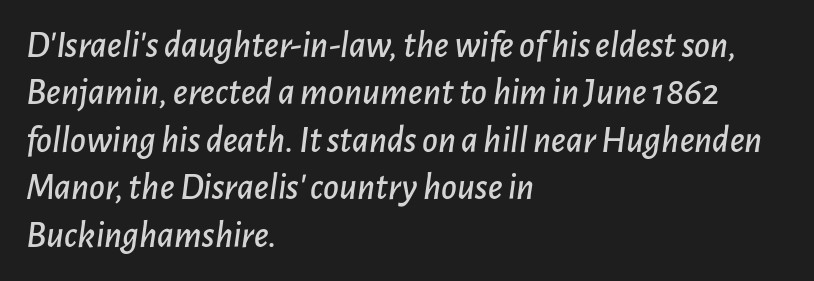
The image shows 38 px text type, italic (leaning right); set left-aligned, normal line spacing (1.25x), normal letter spacing, not underlined; low stroke contrast and a medium x-height.
